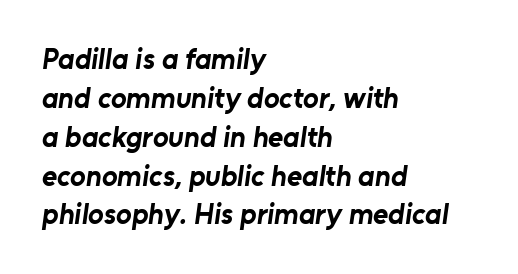
The image shows 29 px bold sans-serif type; set left-aligned, normal line spacing (1.34x), normal letter spacing, not underlined; low stroke contrast and a medium x-height.
